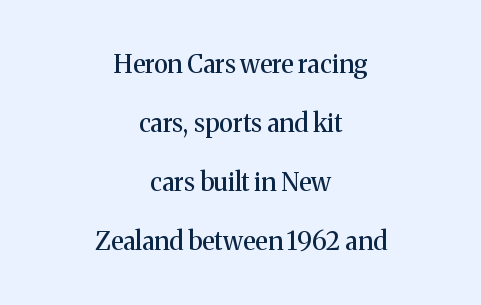
{"italic": "no", "underline": "no", "align": "center", "line_spacing": "loose", "line_spacing_ratio": 2.36, "letter_spacing": "normal", "letter_spacing_em": 0.0, "glyph_px": 25}
